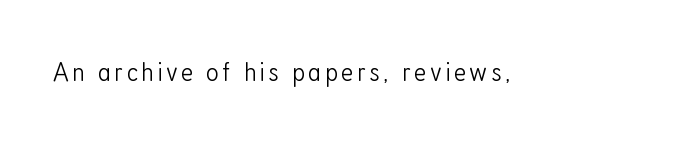
The image shows 28 px light, condensed sans-serif type, upright; set not underlined; low stroke contrast and a medium x-height.
